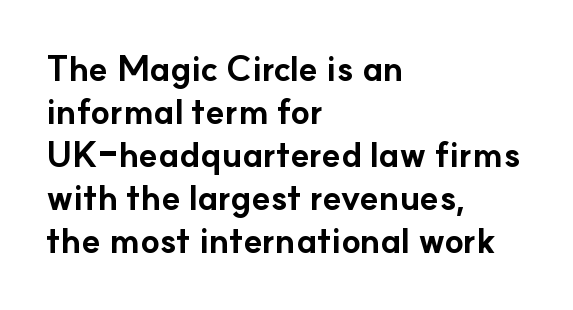
The image shows 35 px bold sans-serif type, upright; set left-aligned, line spacing 1.23x, normal letter spacing, not underlined; low stroke contrast and a small x-height.
